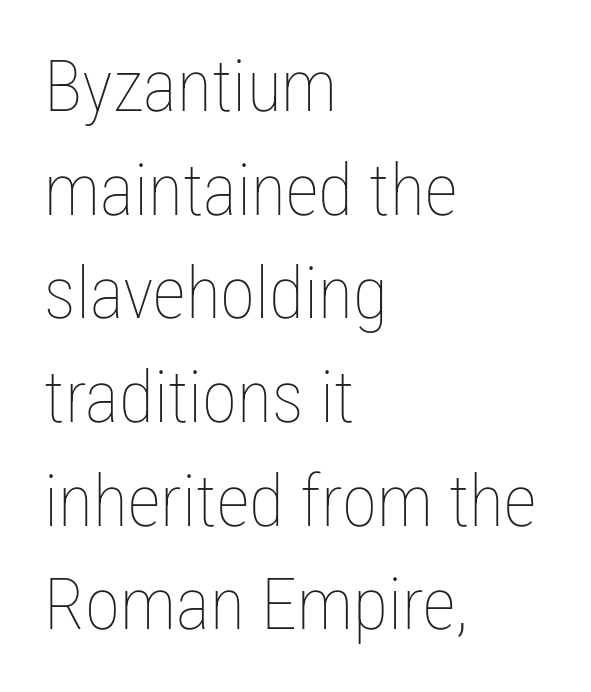
Q: Is the text bold? A: No.
Q: Is the text italic (slanted)? A: No, it is upright.
Q: Is the text underlined? A: No.
Q: How is the paragraph aligned? A: Left-aligned.
Q: Is the spacing between letters normal or unusually wide? A: Normal.
Q: Is the spacing between lines tight, normal or loose? A: Normal.
Q: Width (condensed, normal, or wide)? A: Condensed.
Q: Stroke contrast? A: Low.
Q: x-height? A: Medium.
Q: Monospaced? A: No.
